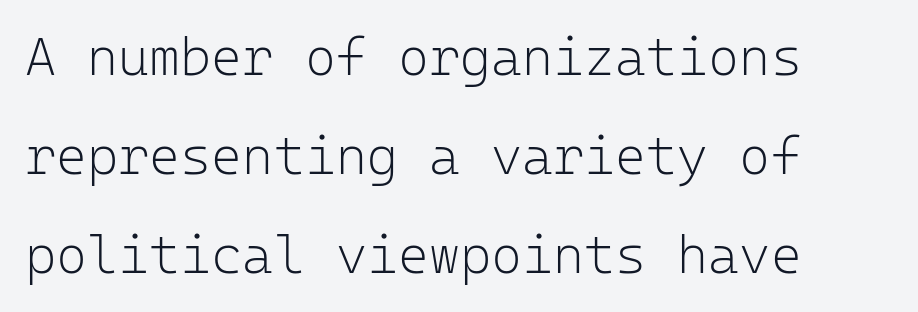
{"serif": "no", "italic": "no", "bold": "no", "weight": "light", "width": "normal", "stroke_contrast": "low", "x_height": "medium", "monospaced": "yes", "underline": "no", "align": "left", "line_spacing_ratio": 1.87, "letter_spacing": "normal", "letter_spacing_em": 0.0, "glyph_px": 53}
